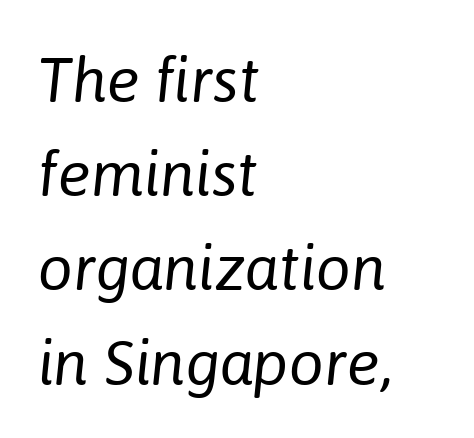
{"italic": "yes", "lean": "right", "slant_degrees": 6, "bold": "no", "weight": "regular", "width": "normal", "stroke_contrast": "low", "x_height": "medium", "monospaced": "no", "underline": "no", "align": "left", "line_spacing": "normal", "line_spacing_ratio": 1.52, "letter_spacing": "normal", "letter_spacing_em": 0.0, "glyph_px": 62}
